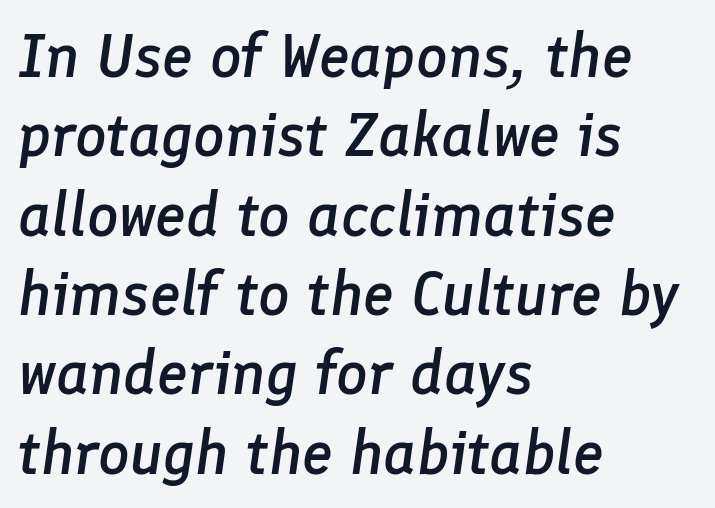
Q: Is the text bold? A: Semi-bold.
Q: Is the text italic (slanted)? A: Yes, it leans right by about 8 degrees.
Q: Is the text underlined? A: No.
Q: How is the paragraph aligned? A: Left-aligned.
Q: Is the spacing between letters normal or unusually wide? A: Normal.
Q: Is the spacing between lines tight, normal or loose? A: Normal.
Q: Width (condensed, normal, or wide)? A: Normal.
Q: Stroke contrast? A: Low.
Q: x-height? A: Medium.
Q: Monospaced? A: No.
